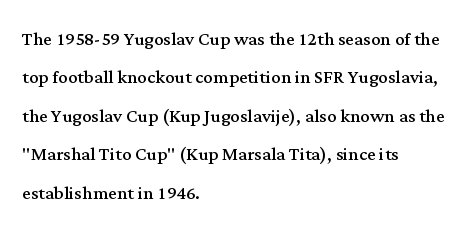
{"italic": "no", "bold": "no", "underline": "no", "align": "left", "line_spacing": "normal", "line_spacing_ratio": 1.6, "letter_spacing": "normal", "letter_spacing_em": 0.0, "glyph_px": 24}
